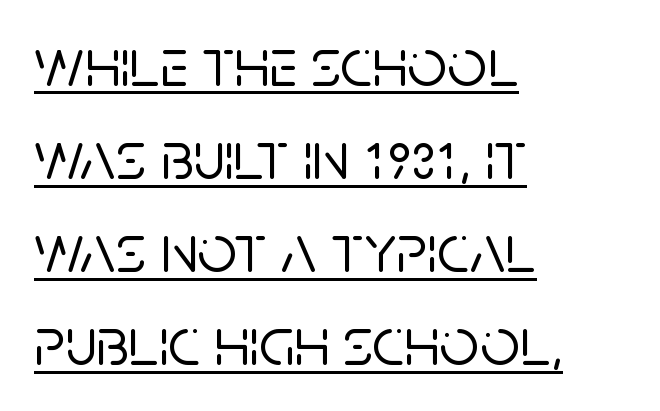
Q: Is the text italic (slanted)? A: No, it is upright.
Q: Is the typeface a serif or a sans-serif typeface? A: Sans-serif.
Q: Is the text underlined? A: Yes.
Q: How is the paragraph aligned? A: Left-aligned.
Q: Is the spacing between letters normal or unusually wide? A: Normal.
Q: Is the spacing between lines tight, normal or loose? A: Normal.
Q: Width (condensed, normal, or wide)? A: Normal.
Q: Stroke contrast? A: Low.
Q: x-height? A: Large.
Q: Monospaced? A: No.
